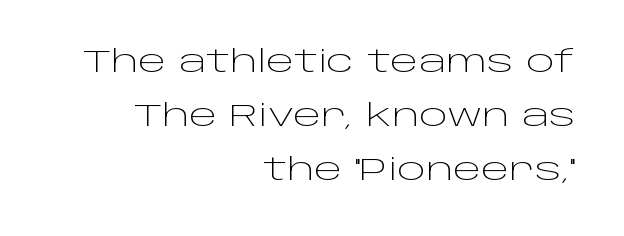
{"serif": "no", "italic": "no", "bold": "no", "weight": "light", "width": "wide", "stroke_contrast": "low", "x_height": "large", "monospaced": "no", "underline": "no", "align": "right", "line_spacing_ratio": 1.8, "letter_spacing": "normal", "letter_spacing_em": 0.0, "glyph_px": 30}
